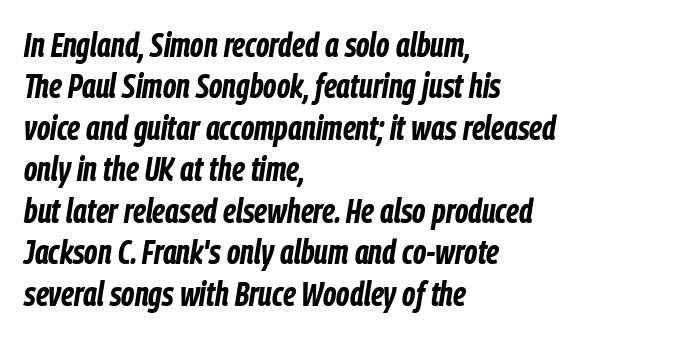
The image shows 34 px bold, condensed type, italic (leaning right); set left-aligned, line spacing 1.22x, normal letter spacing, not underlined; low stroke contrast and a medium x-height.
